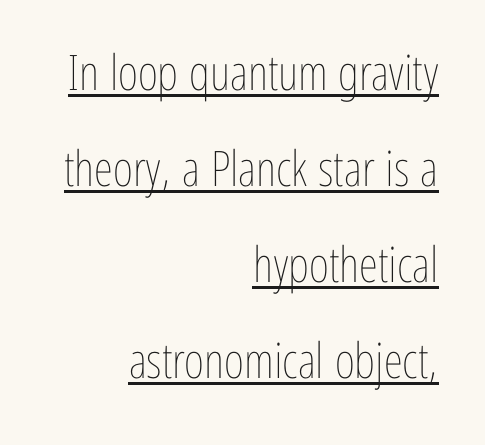
The typeface has the unassuming heft of standard copy or less. What's the leading like? Stretched, with rows far apart. The axis of the letterforms is exactly vertical. The rendering keeps characters at their native spacing.
